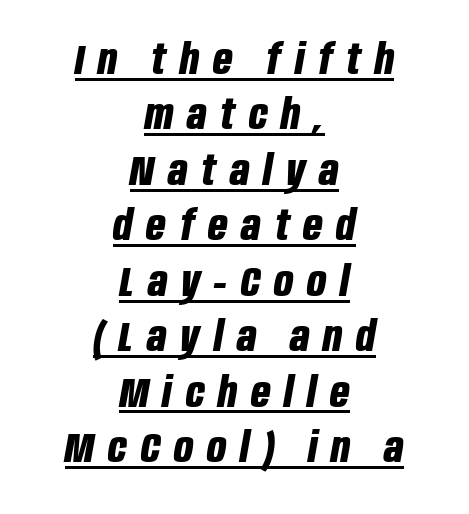
The image shows 42 px bold, condensed type, italic (leaning right); set centered, normal line spacing (1.32x), unusually wide letter spacing (+0.33 em), underlined; low stroke contrast and a large x-height.
